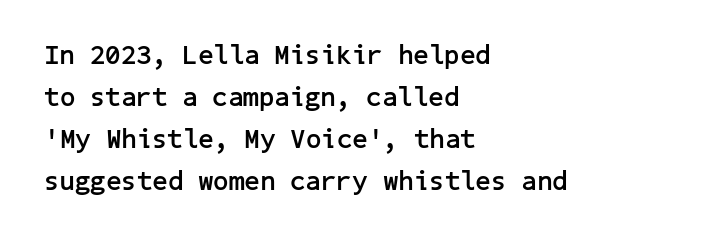
{"italic": "no", "bold": "yes", "underline": "no", "align": "left", "line_spacing": "normal", "line_spacing_ratio": 1.56, "letter_spacing": "normal", "letter_spacing_em": 0.0, "glyph_px": 27}
